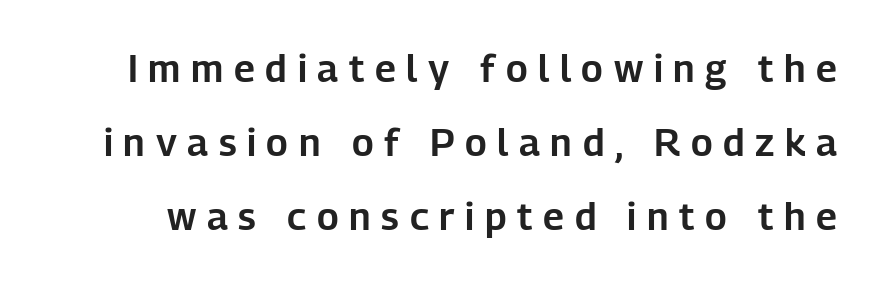
The image shows 38 px sans-serif type, upright; set loose line spacing (1.95x), unusually wide letter spacing (+0.28 em), not underlined; low stroke contrast and a medium x-height.
